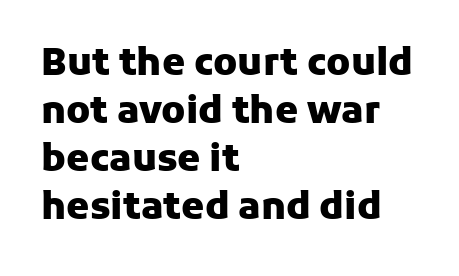
The image shows 37 px heavy sans-serif type, upright; set left-aligned, normal line spacing (1.3x), normal letter spacing, not underlined; low stroke contrast and a medium x-height.
